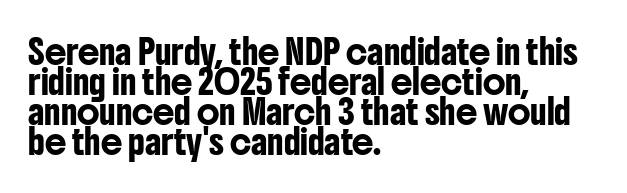
The lines in this sample share a left origin and differ only in where they stop. Tracking here is standard; glyphs follow each other at the usual distance. How would I describe the line gaps? Plain and ordinary. You can tell it's not italic because the verticals are truly vertical.
